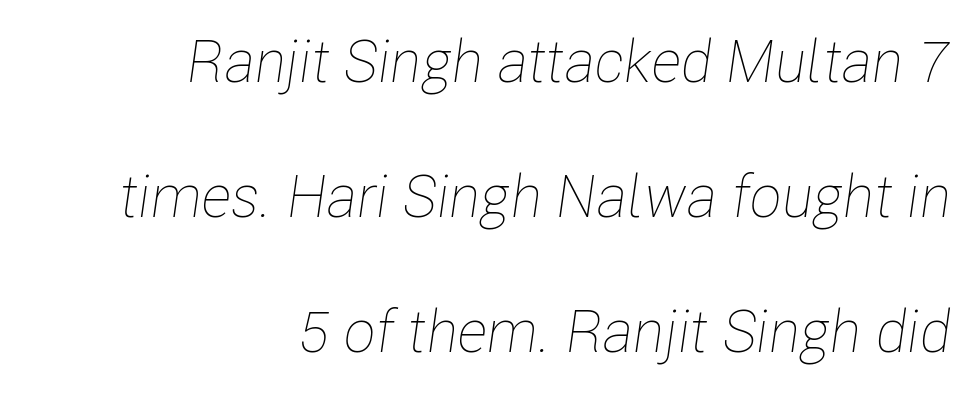
The image shows 59 px thin, condensed type, italic (leaning right); set right-aligned, loose line spacing (2.29x), normal letter spacing, not underlined; low stroke contrast and a medium x-height.
